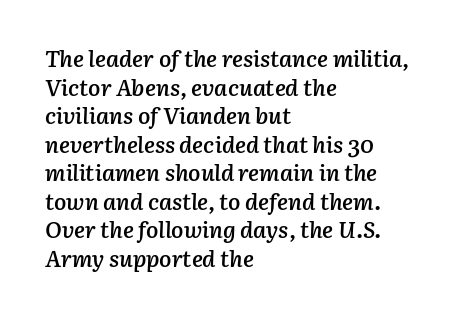
Q: Is the text bold? A: Semi-bold.
Q: Is the text italic (slanted)? A: Yes, it leans right by about 3 degrees.
Q: Is the text underlined? A: No.
Q: How is the paragraph aligned? A: Left-aligned.
Q: Is the spacing between letters normal or unusually wide? A: Normal.
